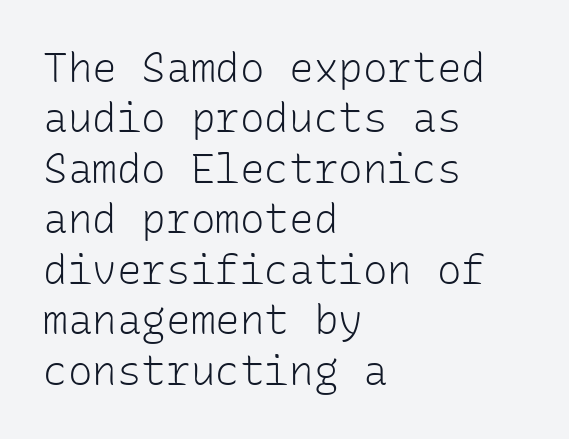
The image shows 41 px light sans-serif type, upright, monospaced; set left-aligned, line spacing 1.23x, normal letter spacing, not underlined; low stroke contrast and a medium x-height.
